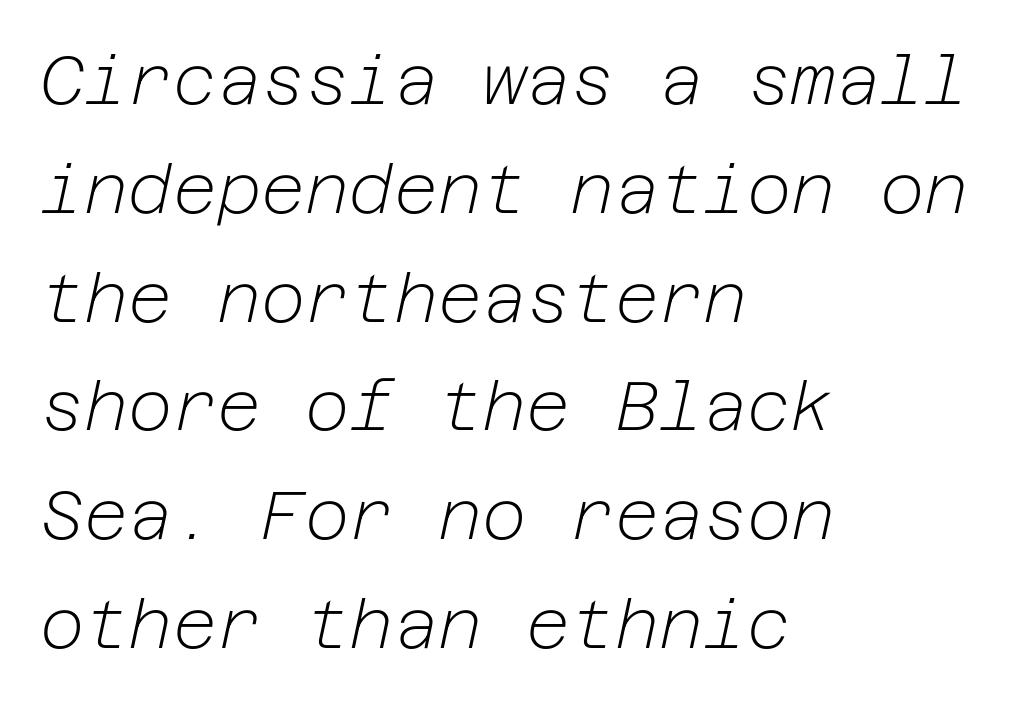
{"italic": "yes", "lean": "right", "slant_degrees": 12, "bold": "no", "weight": "light", "width": "normal", "stroke_contrast": "low", "x_height": "medium", "underline": "no", "align": "left", "line_spacing": "normal", "line_spacing_ratio": 1.6, "letter_spacing": "normal", "letter_spacing_em": 0.0, "glyph_px": 68}
